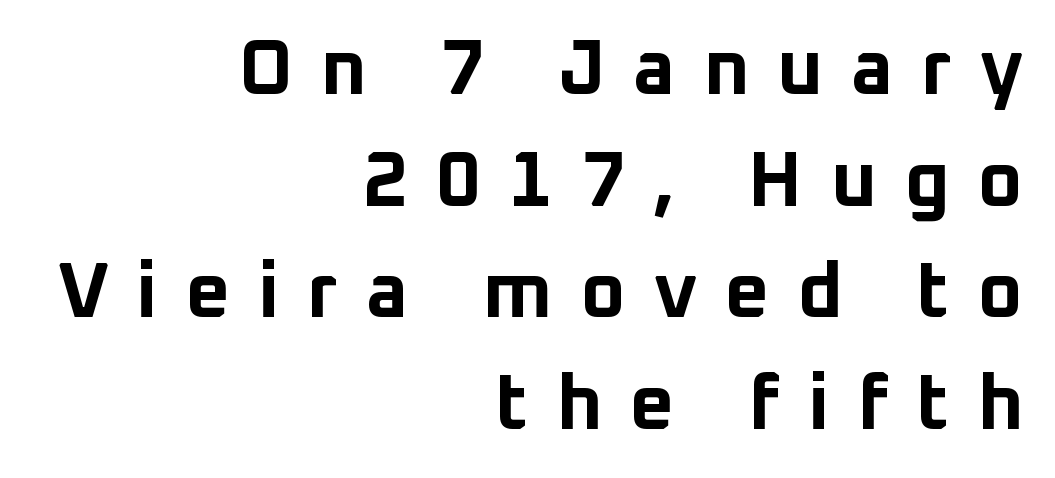
{"serif": "no", "italic": "no", "bold": "yes", "weight": "bold", "width": "normal", "stroke_contrast": "low", "x_height": "medium", "monospaced": "no", "underline": "no", "align": "right", "line_spacing": "normal", "line_spacing_ratio": 1.43, "letter_spacing": "wide", "letter_spacing_em": 0.35, "glyph_px": 78}
